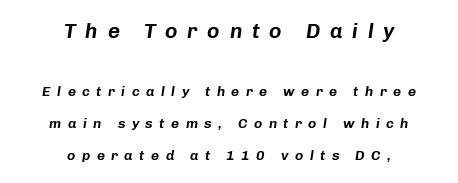
Italic: yes, the glyphs are oblique. Type size steps down from the first block to the second. Compared with a flush-left layout, this one balances lines on the center instead. The passage shown is not underscored anywhere. The vertical gap from one line to the next is large.
